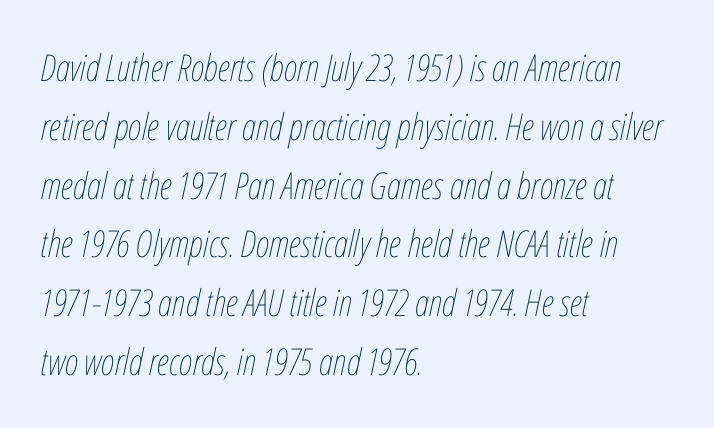
Compared with a typical body face, this is equally light or lighter still. The face used here has a pronounced slope to its letters. Which margin do the lines hug? The left one — the right edge is uneven. Is this a fixed-width face? No — the glyphs have proportional, varying widths. Is the letter spacing exaggerated? No — it looks like the ordinary default. Check the space under the baseline: it is left empty.
